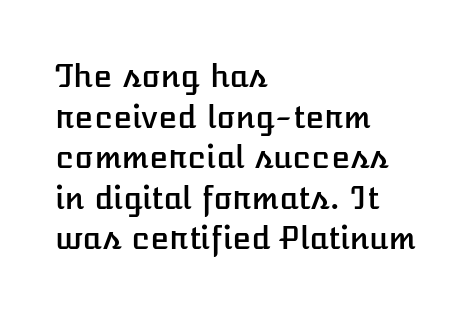
Q: Is the text italic (slanted)? A: No, it is upright.
Q: Is the text underlined? A: No.
Q: How is the paragraph aligned? A: Left-aligned.
Q: Is the spacing between letters normal or unusually wide? A: Normal.
Q: Is the spacing between lines tight, normal or loose? A: Normal.
Q: Width (condensed, normal, or wide)? A: Normal.
Q: Stroke contrast? A: Low.
Q: x-height? A: Medium.
Q: Monospaced? A: No.
